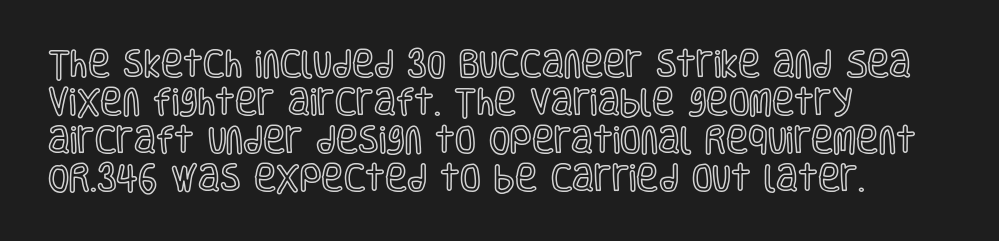
{"italic": "no", "width": "condensed", "x_height": "large", "monospaced": "no", "underline": "no", "align": "left", "line_spacing": "normal", "line_spacing_ratio": 1.27, "letter_spacing": "normal", "letter_spacing_em": 0.0, "glyph_px": 30}
